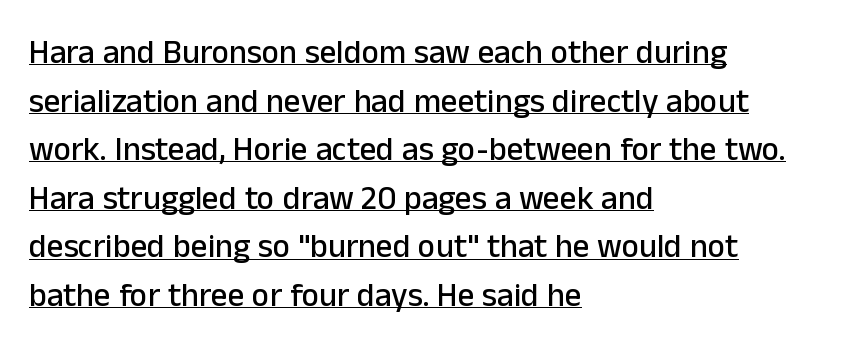
Characters remain perfectly vertical along every line. Every word sits above its own underline. Compared with typical paragraphs, the rows here are spaced about the same. What kind of face is this? One without serifs — a sans.
